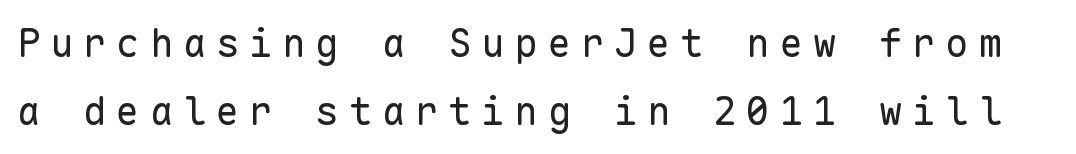
The image shows 39 px regular-weight sans-serif type, upright, monospaced; set line spacing 1.74x, unusually wide letter spacing (+0.25 em), not underlined; low stroke contrast and a medium x-height.
